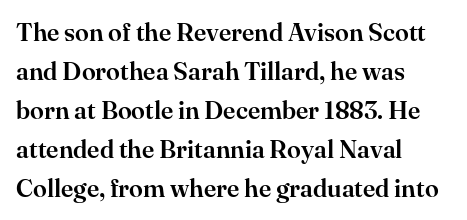
Q: Is the text italic (slanted)? A: No, it is upright.
Q: Is the text underlined? A: No.
Q: How is the paragraph aligned? A: Left-aligned.
Q: Is the spacing between letters normal or unusually wide? A: Normal.
Q: Is the spacing between lines tight, normal or loose? A: Normal.
